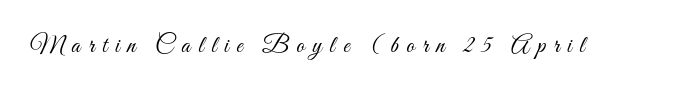
Q: Is the text bold? A: No.
Q: Is the text italic (slanted)? A: Yes.
Q: Is the text underlined? A: No.
Q: Is the spacing between letters normal or unusually wide? A: Unusually wide.
